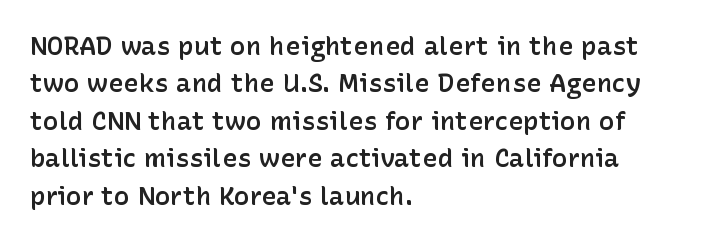
Q: Is the text bold? A: Semi-bold.
Q: Is the text italic (slanted)? A: No, it is upright.
Q: Is the text underlined? A: No.
Q: How is the paragraph aligned? A: Left-aligned.
Q: Is the spacing between letters normal or unusually wide? A: Normal.
Q: Is the spacing between lines tight, normal or loose? A: Normal.
